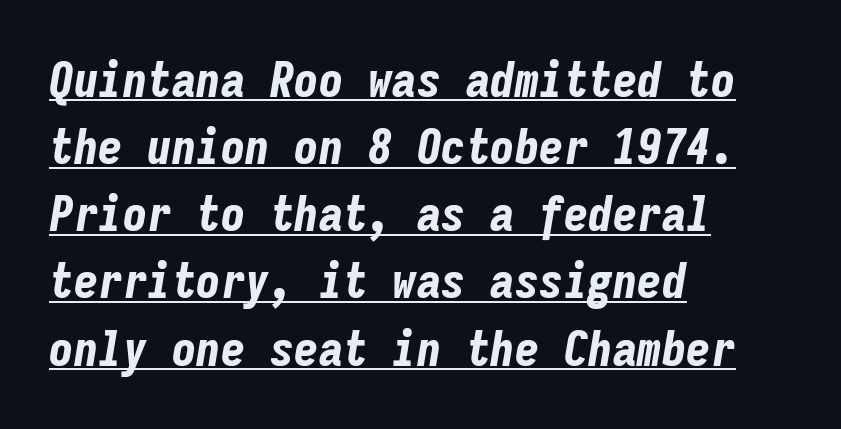
{"italic": "yes", "lean": "right", "slant_degrees": 9, "bold": "yes", "weight": "bold", "width": "condensed", "stroke_contrast": "low", "x_height": "medium", "monospaced": "yes", "underline": "yes", "align": "left", "line_spacing": "normal", "line_spacing_ratio": 1.37, "letter_spacing": "normal", "letter_spacing_em": 0.0, "glyph_px": 49}
